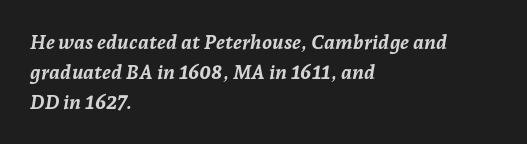
Q: Is the text bold? A: Yes.
Q: Is the text italic (slanted)? A: Yes, it leans right by about 7 degrees.
Q: Is the text underlined? A: No.
Q: How is the paragraph aligned? A: Left-aligned.
Q: Is the spacing between letters normal or unusually wide? A: Normal.
Q: Is the spacing between lines tight, normal or loose? A: Normal.
